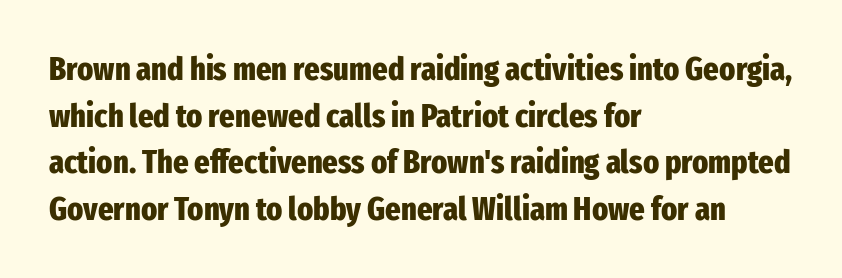
{"serif": "no", "italic": "no", "bold": "yes", "weight": "heavy", "width": "condensed", "stroke_contrast": "low", "x_height": "medium", "monospaced": "no", "underline": "no", "align": "left", "line_spacing": "normal", "line_spacing_ratio": 1.41, "letter_spacing": "normal", "letter_spacing_em": 0.0, "glyph_px": 33}
